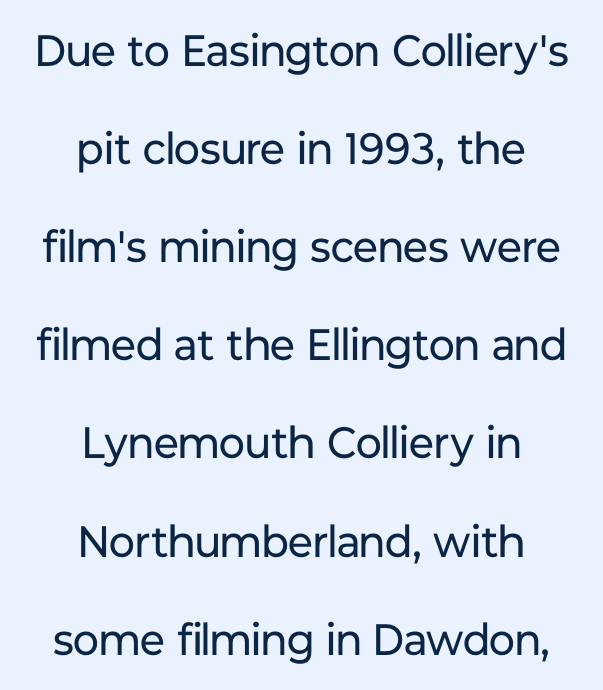
A typesetter would call this proportional, since set widths differ per character. The typography opts for an upright posture over an oblique one. The space directly below the letters is spotless. This sample uses plain, unmodified letter spacing. The type family on display is of the sans-serif kind.
